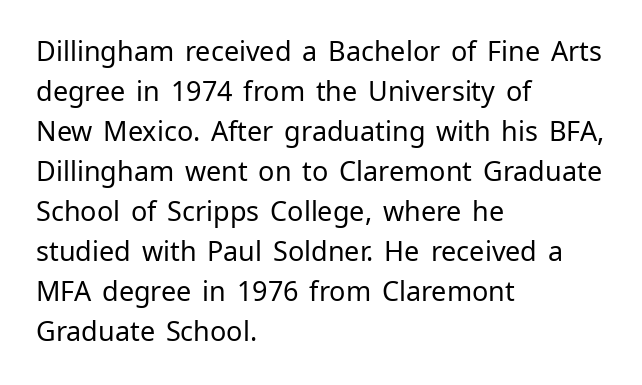
{"italic": "no", "bold": "no", "underline": "no", "align": "left", "line_spacing": "normal", "line_spacing_ratio": 1.48, "letter_spacing": "normal", "letter_spacing_em": 0.0, "glyph_px": 27}
